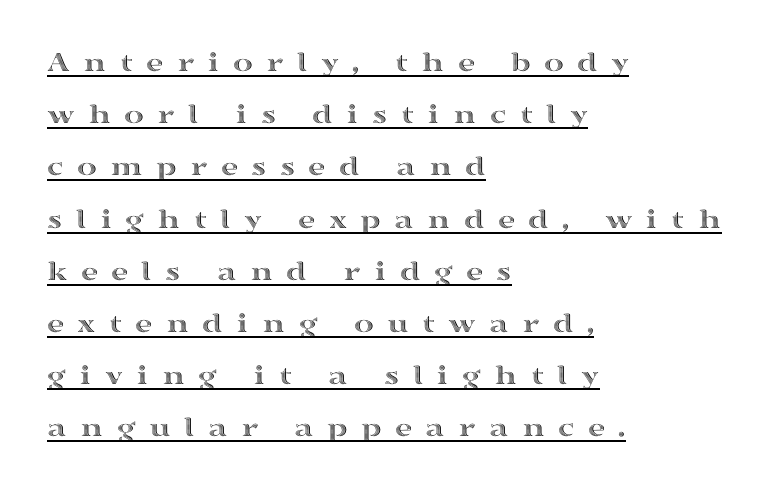
The image shows 30 px wide type, upright; set left-aligned, line spacing 1.74x, unusually wide letter spacing (+0.44 em), underlined; a medium x-height.
